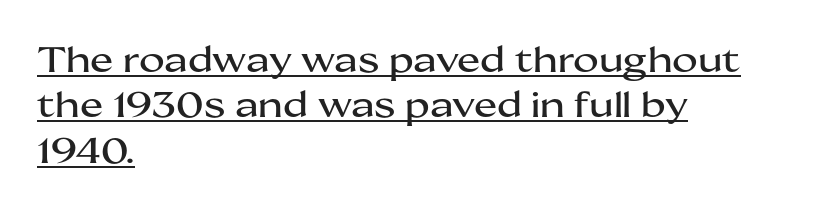
{"italic": "no", "width": "wide", "stroke_contrast": "medium", "x_height": "medium", "monospaced": "no", "underline": "yes", "align": "left", "line_spacing": "normal", "line_spacing_ratio": 1.3, "letter_spacing": "normal", "letter_spacing_em": 0.0, "glyph_px": 35}
